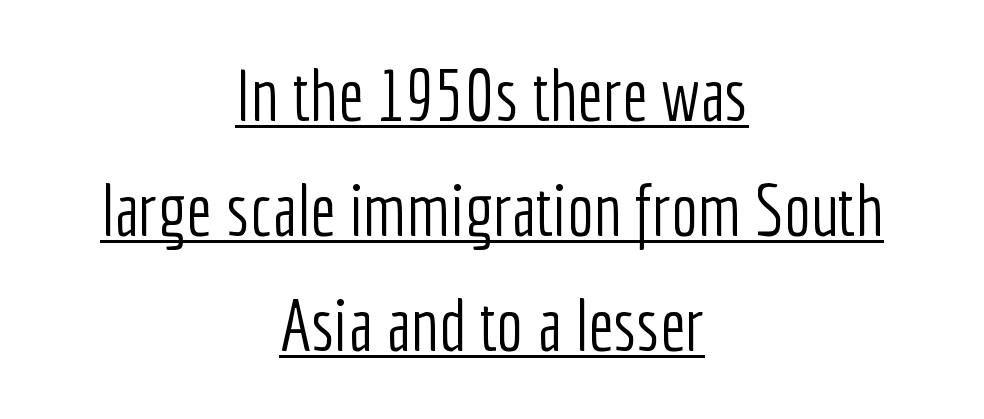
Like a heading marked for emphasis, these lines bear an underscore. The block of text has a typical density, with ordinary space between rows. The paragraph has two soft edges and a firm central axis. A typesetter would call this proportional, since set widths differ per character. These lines keep a tight, regular rhythm from letter to letter. Stroke mass is kept to a normal reading level or below.
